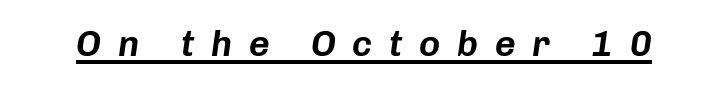
Honestly, the underline is the first thing you notice here. Posture: slanted. Each letter keeps its own natural width here, so spacing adapts to shape. A typesetter would call this heavily tracked-out type.
